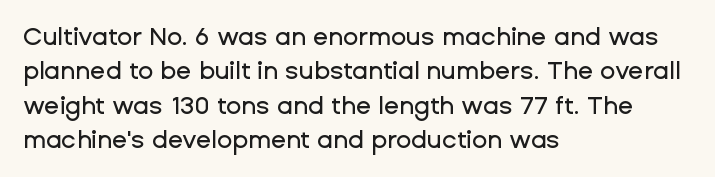
The image shows 25 px text type, upright; set left-aligned, normal line spacing (1.38x), normal letter spacing, not underlined.
